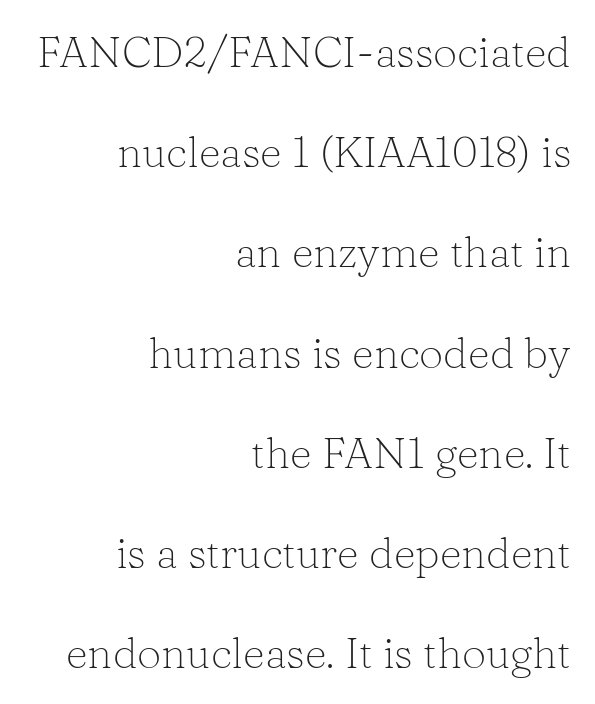
Q: Is the text bold? A: No.
Q: Is the text italic (slanted)? A: No, it is upright.
Q: Is the typeface a serif or a sans-serif typeface? A: Serif.
Q: Is the text underlined? A: No.
Q: How is the paragraph aligned? A: Right-aligned.
Q: Is the spacing between letters normal or unusually wide? A: Normal.
Q: Is the spacing between lines tight, normal or loose? A: Loose.
Q: Width (condensed, normal, or wide)? A: Normal.
Q: Stroke contrast? A: Low.
Q: x-height? A: Medium.
Q: Monospaced? A: No.
